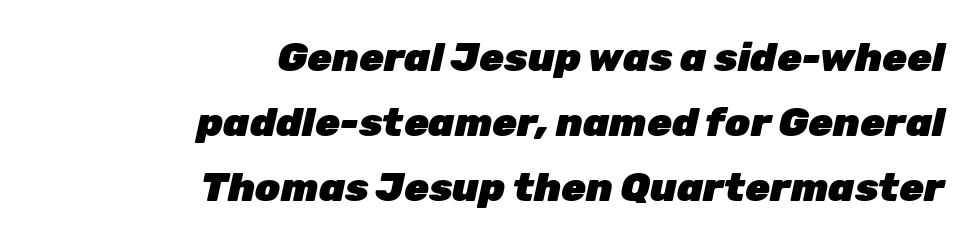
The image shows 40 px heavy type, italic (leaning right); set right-aligned, normal line spacing (1.62x), normal letter spacing, not underlined; low stroke contrast and a medium x-height.
